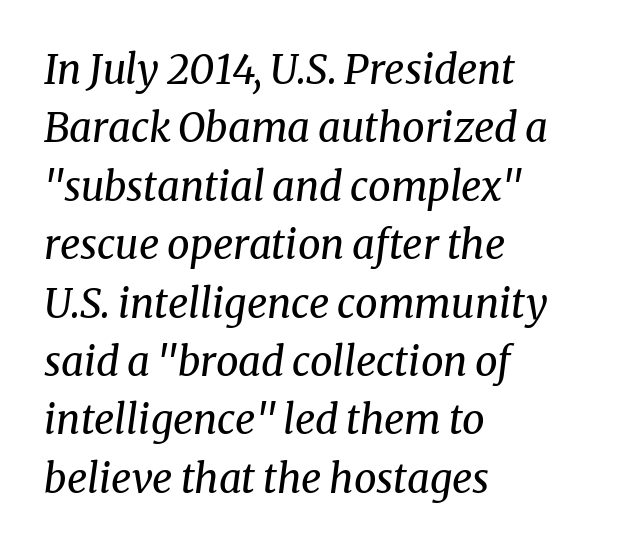
The image shows 40 px regular-weight serif type, italic (leaning right); set left-aligned, normal line spacing (1.46x), normal letter spacing, not underlined; medium stroke contrast and a medium x-height.
